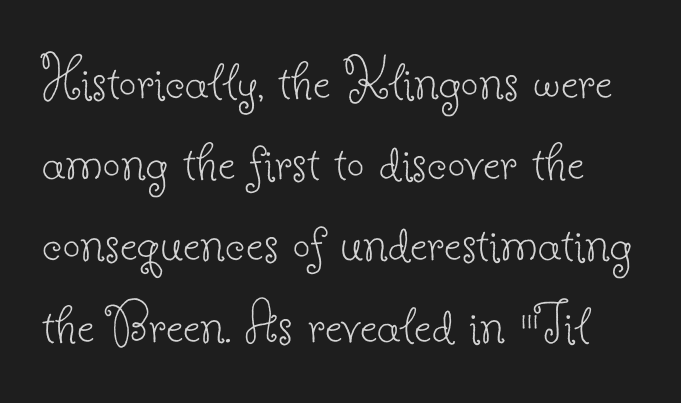
Weight: regular or lighter. The zone under the glyphs is completely vacant. A roman cut, with each character standing at attention. You could not count columns in this text — the font is proportionally spaced.
